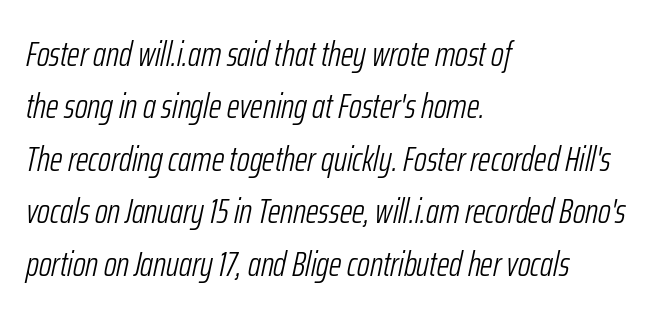
The image shows 35 px light, condensed type, italic (leaning right); set left-aligned, normal line spacing (1.5x), normal letter spacing, not underlined; low stroke contrast and a medium x-height.
